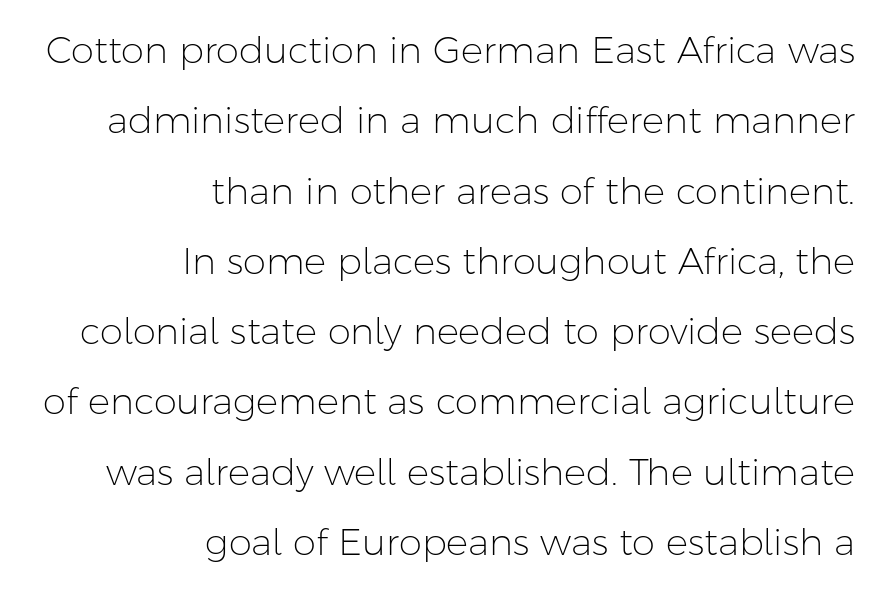
The image shows 37 px light sans-serif type, upright; set right-aligned, loose line spacing (1.9x), normal letter spacing, not underlined; low stroke contrast and a medium x-height.
